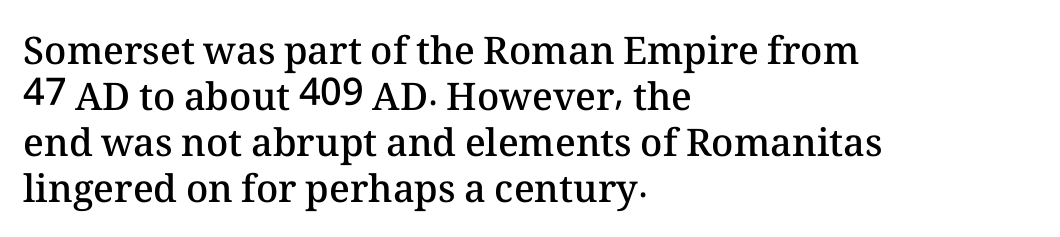
The image shows 38 px semibold type, upright; set left-aligned, line spacing 1.21x, normal letter spacing, not underlined; medium stroke contrast and a medium x-height.
